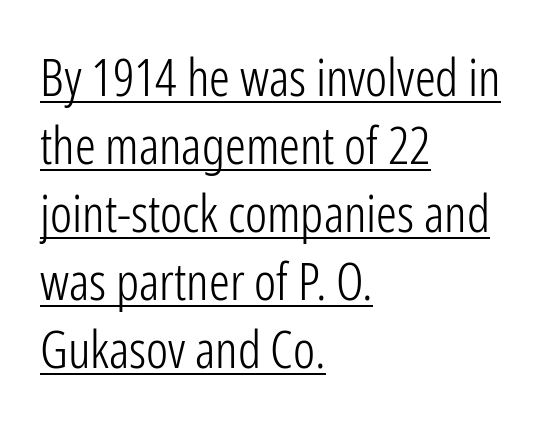
Tracking value appears to be zero — textbook default spacing. What decoration does the sample have? An underline. What's the leading like? Ordinary, nothing unusual. Do the characters align in a grid? No, the font is proportional. Every character sits straight up, as roman type does. Does the copy run flush right? No — it runs flush left.
